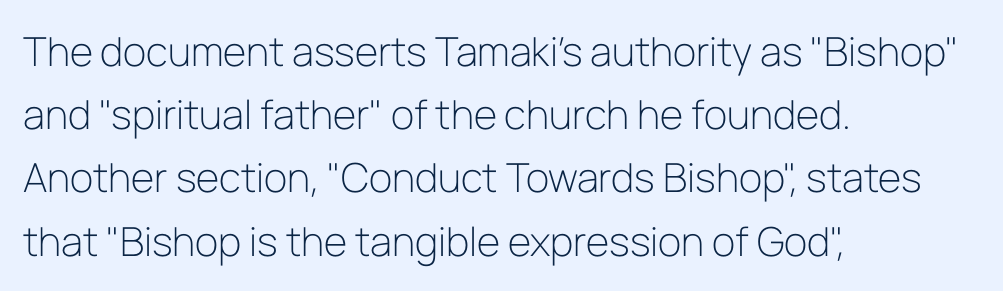
{"serif": "no", "italic": "no", "bold": "no", "weight": "light", "width": "normal", "stroke_contrast": "low", "x_height": "medium", "monospaced": "no", "underline": "no", "align": "left", "line_spacing": "normal", "line_spacing_ratio": 1.58, "letter_spacing": "normal", "letter_spacing_em": 0.0, "glyph_px": 40}
